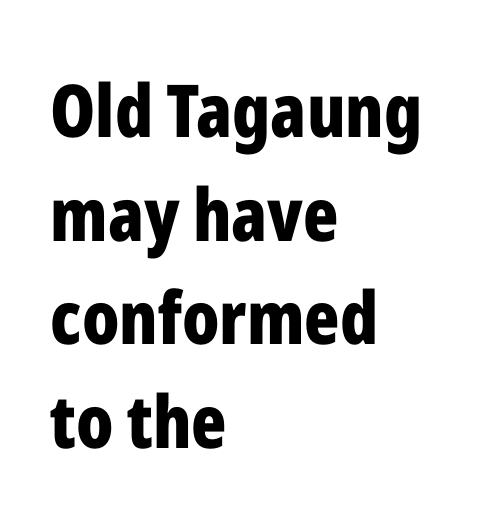
Q: Is the text bold? A: Yes.
Q: Is the text italic (slanted)? A: No, it is upright.
Q: Is the typeface a serif or a sans-serif typeface? A: Sans-serif.
Q: Is the text underlined? A: No.
Q: How is the paragraph aligned? A: Left-aligned.
Q: Is the spacing between letters normal or unusually wide? A: Normal.
Q: Is the spacing between lines tight, normal or loose? A: Normal.
Q: Width (condensed, normal, or wide)? A: Condensed.
Q: Stroke contrast? A: Low.
Q: x-height? A: Medium.
Q: Monospaced? A: No.
